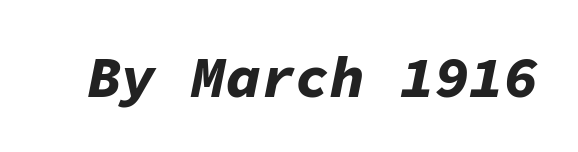
The image shows 58 px bold type, italic (leaning right), monospaced; set normal letter spacing, not underlined; low stroke contrast and a medium x-height.
